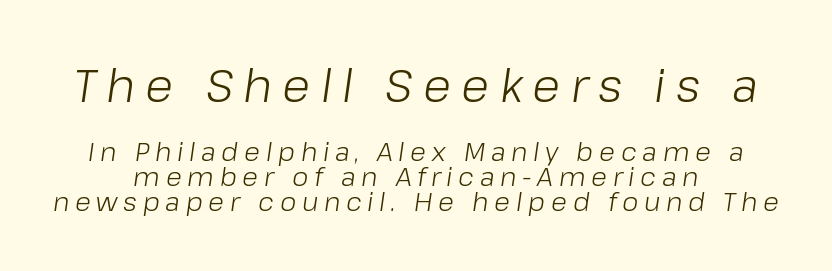
The image shows 46 px light type, italic (leaning right); set centered, tight line spacing (0.96x), unusually wide letter spacing (+0.22 em), not underlined; the first (top) block is 1.77x larger; low stroke contrast and a medium x-height.
